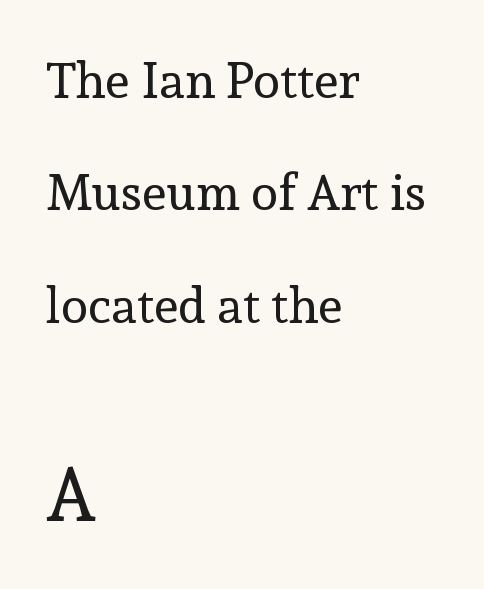
The image shows 75 px regular-weight serif type, upright; set left-aligned, loose line spacing (2.25x), normal letter spacing, not underlined; the second (bottom) block is 1.5x larger; a medium x-height.
